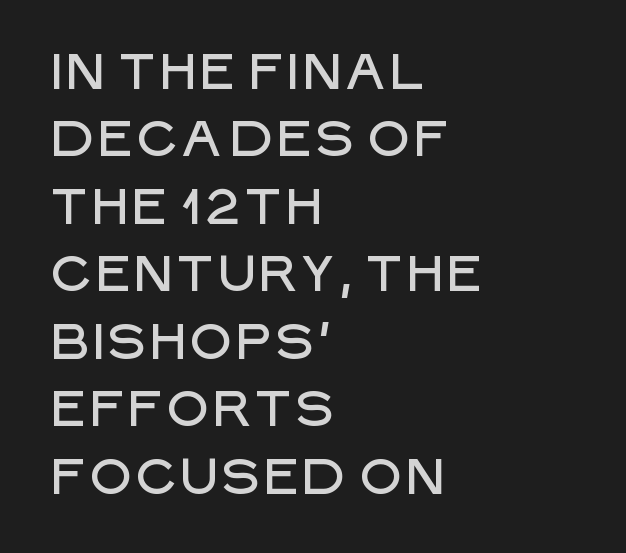
Q: Is the text italic (slanted)? A: No, it is upright.
Q: Is the typeface a serif or a sans-serif typeface? A: Sans-serif.
Q: Is the text underlined? A: No.
Q: How is the paragraph aligned? A: Left-aligned.
Q: Is the spacing between letters normal or unusually wide? A: Normal.
Q: Is the spacing between lines tight, normal or loose? A: Normal.
Q: Width (condensed, normal, or wide)? A: Normal.
Q: Stroke contrast? A: Low.
Q: x-height? A: Large.
Q: Monospaced? A: No.
